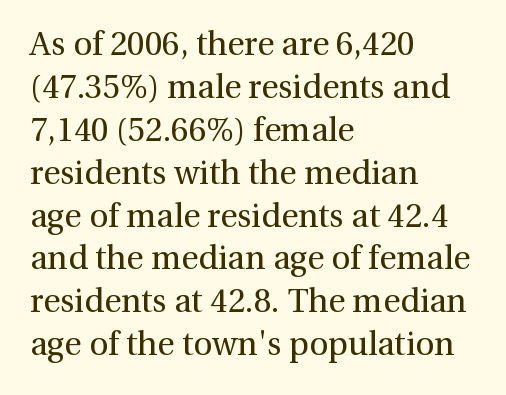
{"serif": "yes", "italic": "no", "bold": "no", "weight": "regular", "width": "normal", "x_height": "medium", "monospaced": "no", "underline": "no", "align": "left", "line_spacing": "normal", "line_spacing_ratio": 1.3, "letter_spacing": "normal", "letter_spacing_em": 0.0, "glyph_px": 33}
